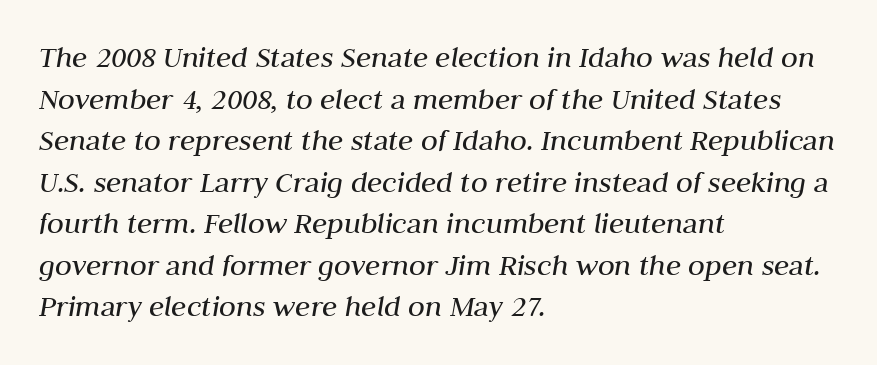
{"italic": "yes", "lean": "right", "slant_degrees": 10, "bold": "no", "weight": "regular", "width": "normal", "stroke_contrast": "medium", "x_height": "medium", "monospaced": "no", "underline": "no", "align": "left", "line_spacing": "normal", "line_spacing_ratio": 1.34, "letter_spacing": "normal", "letter_spacing_em": 0.0, "glyph_px": 31}
